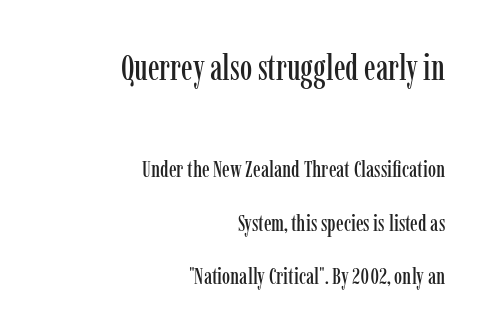
There is no visible air inserted between adjacent glyphs. This is roman type, the default non-slanted kind. Decoration check: the copy has no underline. This sample trades compactness for vertical openness between lines.
